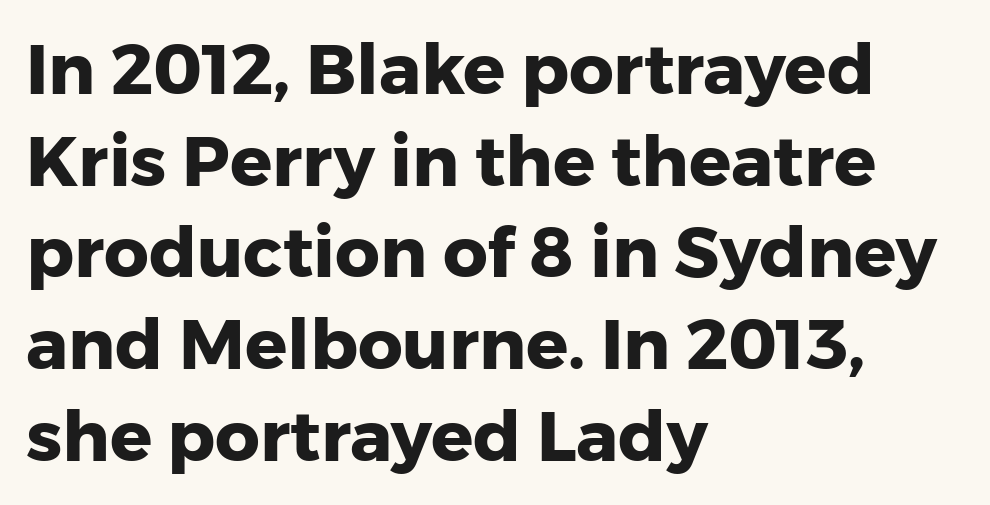
The image shows 70 px heavy sans-serif type, upright; set left-aligned, normal line spacing (1.31x), normal letter spacing, not underlined; low stroke contrast and a medium x-height.
